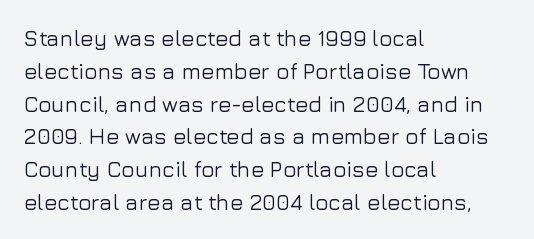
The specimen omits any rule beneath the text block's lines. Is the letter spacing exaggerated? No — it looks like the ordinary default. The typography opts for an upright posture over an oblique one. The rag falls on the right side of this text block. Baseline-to-baseline distance is the conventional proportion of letter height.
